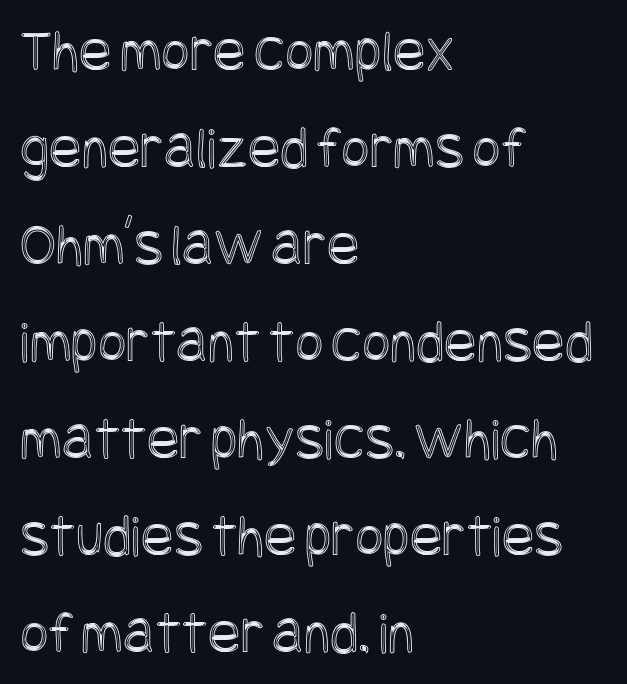
Q: Is the text italic (slanted)? A: No, it is upright.
Q: Is the text underlined? A: No.
Q: How is the paragraph aligned? A: Left-aligned.
Q: Is the spacing between letters normal or unusually wide? A: Normal.
Q: Is the spacing between lines tight, normal or loose? A: Normal.
Q: Width (condensed, normal, or wide)? A: Condensed.
Q: x-height? A: Large.
